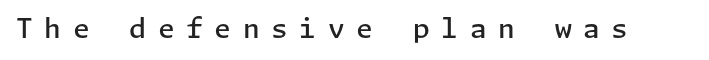
{"italic": "no", "bold": "semi", "underline": "no", "letter_spacing": "wide", "letter_spacing_em": 0.43, "glyph_px": 27}
